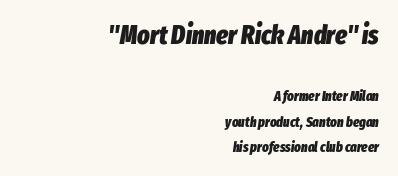
Reading down the block, your eye finds every line finishing at a fixed right position. Quick note: italic. This is heavy type, rendered in bold. Here the glyphs are tracked normally, forming tight word shapes.
